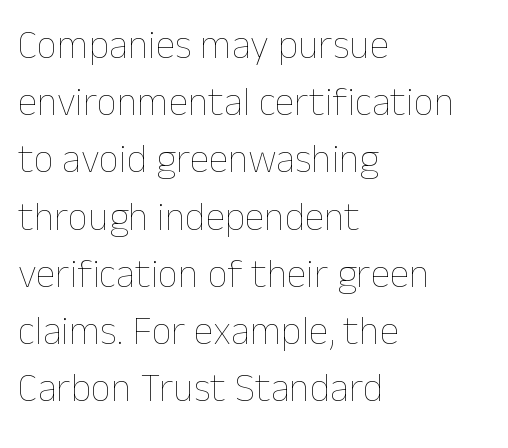
The image shows 40 px thin type, upright; set left-aligned, normal line spacing (1.43x), normal letter spacing, not underlined; low stroke contrast and a medium x-height.
